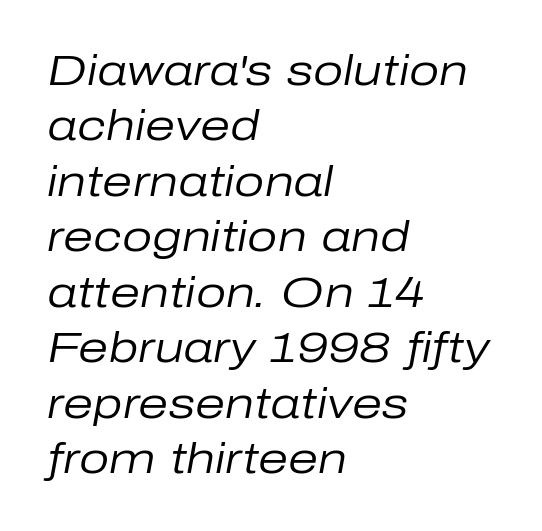
Q: Is the text bold? A: No.
Q: Is the text italic (slanted)? A: Yes, it leans right by about 10 degrees.
Q: Is the text underlined? A: No.
Q: How is the paragraph aligned? A: Left-aligned.
Q: Is the spacing between letters normal or unusually wide? A: Normal.
Q: Is the spacing between lines tight, normal or loose? A: Normal.
Q: Width (condensed, normal, or wide)? A: Normal.
Q: Stroke contrast? A: Low.
Q: x-height? A: Medium.
Q: Monospaced? A: No.
